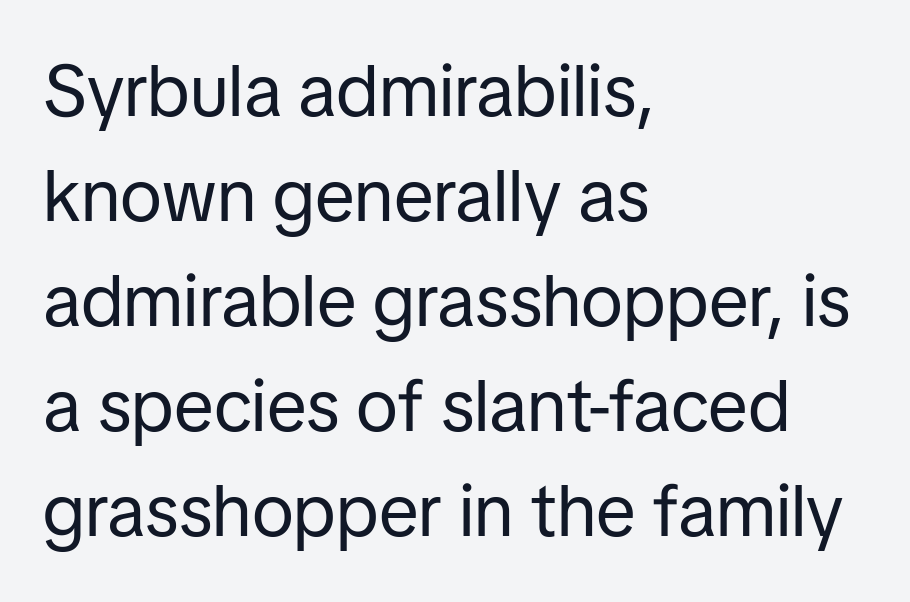
Compared with typical paragraphs, the rows here are spaced about the same. Visually the block forms a straight wall on the left and a jagged coastline on the right. Heft: none added — not bold. A roman cut, with each character standing at attention. The passage shown is not underscored anywhere.
